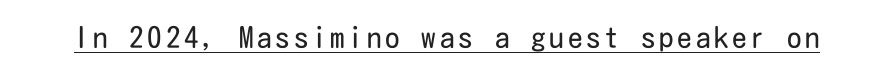
{"serif": "no", "italic": "no", "bold": "no", "weight": "regular", "width": "condensed", "stroke_contrast": "low", "x_height": "medium", "underline": "yes", "glyph_px": 29}
